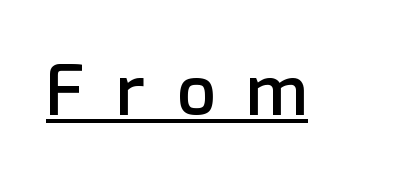
{"serif": "no", "italic": "no", "bold": "semi", "weight": "semibold", "width": "normal", "stroke_contrast": "low", "x_height": "medium", "monospaced": "no", "underline": "yes", "letter_spacing": "wide", "letter_spacing_em": 0.47, "glyph_px": 68}
